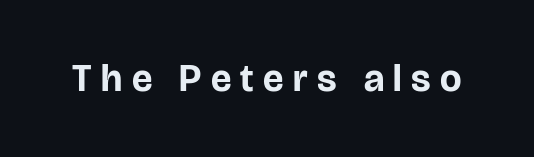
Look at the stroke-to-counter ratio: heavy, a bold. The letters carry no serifs — their stems end cleanly without finishing strokes. Inter-character spacing is expanded well beyond the font's built-in metrics. Do the characters align in a grid? No, the font is proportional. A bare baseline throughout the passage.
